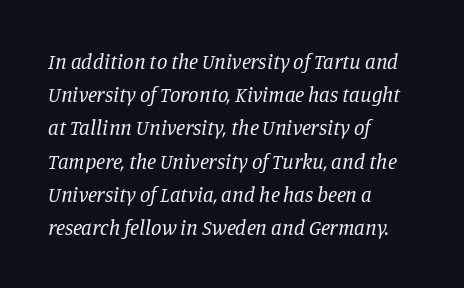
Glyph-to-glyph distance matches everyday printed text. The rendering anchors every line to the left-hand side. Only glyphs here, with clear space below each row. Unbolded letterforms with no extra heft.
